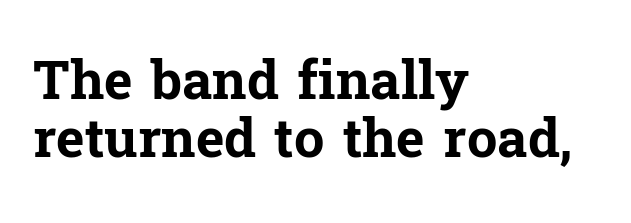
{"serif": "yes", "italic": "no", "bold": "yes", "weight": "bold", "width": "normal", "stroke_contrast": "low", "x_height": "medium", "monospaced": "no", "underline": "no", "align": "left", "line_spacing": "tight", "line_spacing_ratio": 1.08, "letter_spacing": "normal", "letter_spacing_em": 0.0, "glyph_px": 54}
